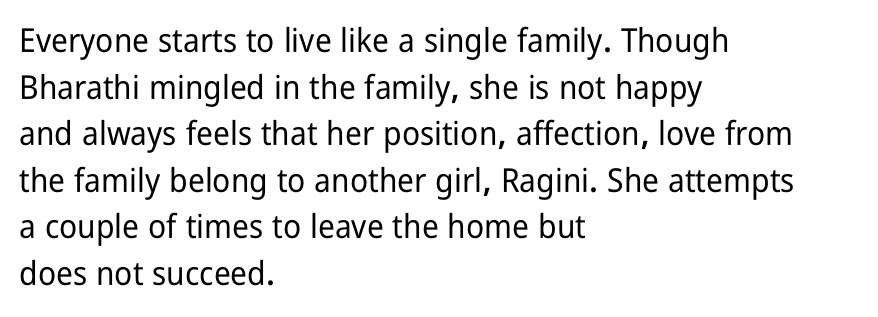
Q: Is the text italic (slanted)? A: No, it is upright.
Q: Is the typeface a serif or a sans-serif typeface? A: Sans-serif.
Q: Is the text underlined? A: No.
Q: How is the paragraph aligned? A: Left-aligned.
Q: Is the spacing between letters normal or unusually wide? A: Normal.
Q: Is the spacing between lines tight, normal or loose? A: Normal.
Q: Width (condensed, normal, or wide)? A: Condensed.
Q: Stroke contrast? A: Low.
Q: x-height? A: Medium.
Q: Monospaced? A: No.
